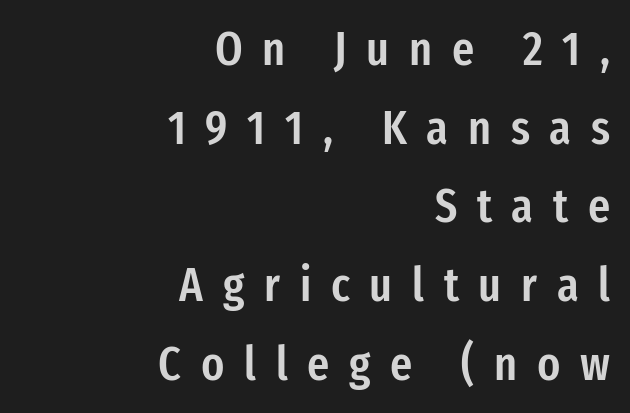
{"serif": "no", "italic": "no", "bold": "semi", "weight": "semibold", "width": "condensed", "stroke_contrast": "low", "x_height": "medium", "monospaced": "no", "underline": "no", "align": "right", "line_spacing": "normal", "line_spacing_ratio": 1.64, "letter_spacing": "wide", "letter_spacing_em": 0.41, "glyph_px": 48}
